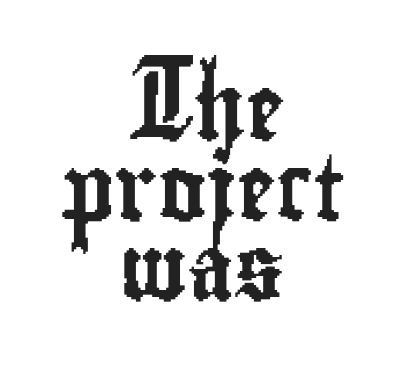
{"serif": "no", "italic": "no", "width": "condensed", "stroke_contrast": "low", "x_height": "small", "monospaced": "no", "underline": "no", "align": "center", "line_spacing_ratio": 1.23, "letter_spacing": "normal", "letter_spacing_em": 0.0, "glyph_px": 65}
